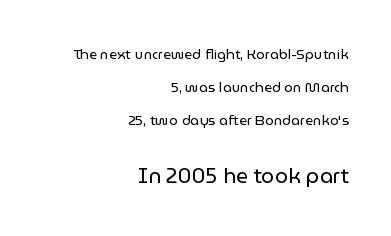
The image shows 21 px text type, upright; set right-aligned, loose line spacing (2.37x), normal letter spacing, not underlined; the second (bottom) block is 1.5x larger.
